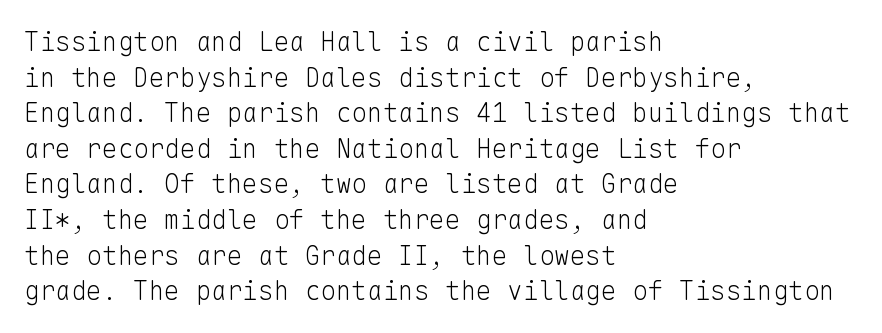
The line texture is even and compact thanks to regular tracking. Honestly, the row spacing looks completely unremarkable. Every row of glyphs begins at an identical x-position on the left. The letters stand straight up with perfectly vertical stems. Stroke thickness stays within the range of a standard reading face or lighter. Unmarked baselines from the first word to the last.
